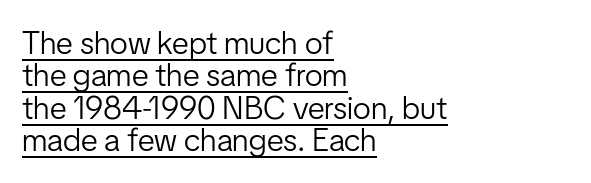
The sample's only ornament is a line tracing under the words. If you measured baseline to baseline, you'd find a short distance. The letters look calm and open, with moderate or lighter stems. Stroke terminals: plain, sans-serif. Here the glyphs are tracked normally, forming tight word shapes. This sample has the flowing, uneven cadence of proportional lettering.
